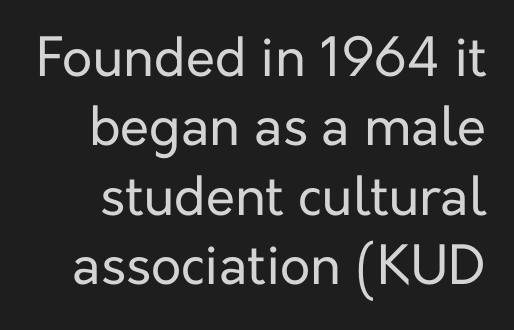
Q: Is the text bold? A: No.
Q: Is the text italic (slanted)? A: No, it is upright.
Q: Is the typeface a serif or a sans-serif typeface? A: Sans-serif.
Q: Is the text underlined? A: No.
Q: Is the spacing between letters normal or unusually wide? A: Normal.
Q: Is the spacing between lines tight, normal or loose? A: Normal.
Q: Width (condensed, normal, or wide)? A: Normal.
Q: Stroke contrast? A: Low.
Q: x-height? A: Medium.
Q: Monospaced? A: No.
